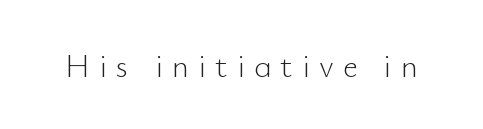
Q: Is the text bold? A: No.
Q: Is the text italic (slanted)? A: No, it is upright.
Q: Is the typeface a serif or a sans-serif typeface? A: Sans-serif.
Q: Is the text underlined? A: No.
Q: Is the spacing between letters normal or unusually wide? A: Unusually wide.
Q: Width (condensed, normal, or wide)? A: Normal.
Q: Stroke contrast? A: Low.
Q: x-height? A: Small.
Q: Monospaced? A: No.
